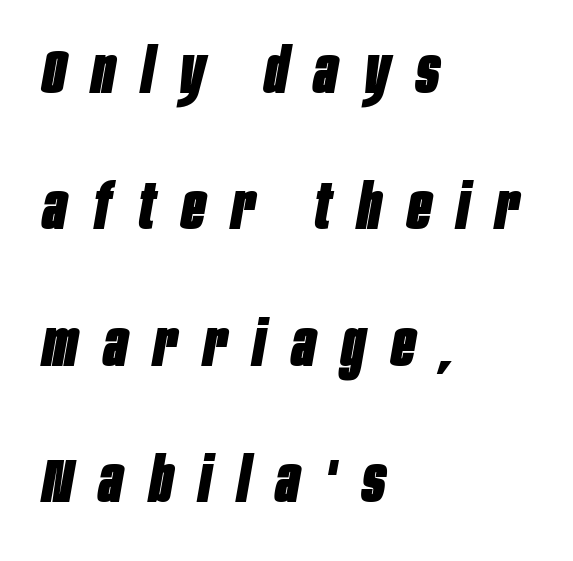
These lines have a slow, spaced-out rhythm from letter to letter. The sample has been set heavy, in full bold. Does the lettering tilt? It does — this is italic. Left-aligned paragraph, ragged on the right. A bare baseline throughout the passage. Varying glyph widths throughout — classic text-font behaviour.
